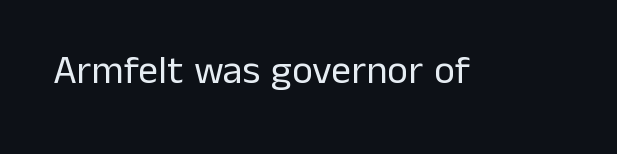
Q: Is the text bold? A: No.
Q: Is the text italic (slanted)? A: No, it is upright.
Q: Is the typeface a serif or a sans-serif typeface? A: Sans-serif.
Q: Is the text underlined? A: No.
Q: Is the spacing between letters normal or unusually wide? A: Normal.
Q: Width (condensed, normal, or wide)? A: Normal.
Q: Stroke contrast? A: Low.
Q: x-height? A: Medium.
Q: Monospaced? A: No.
